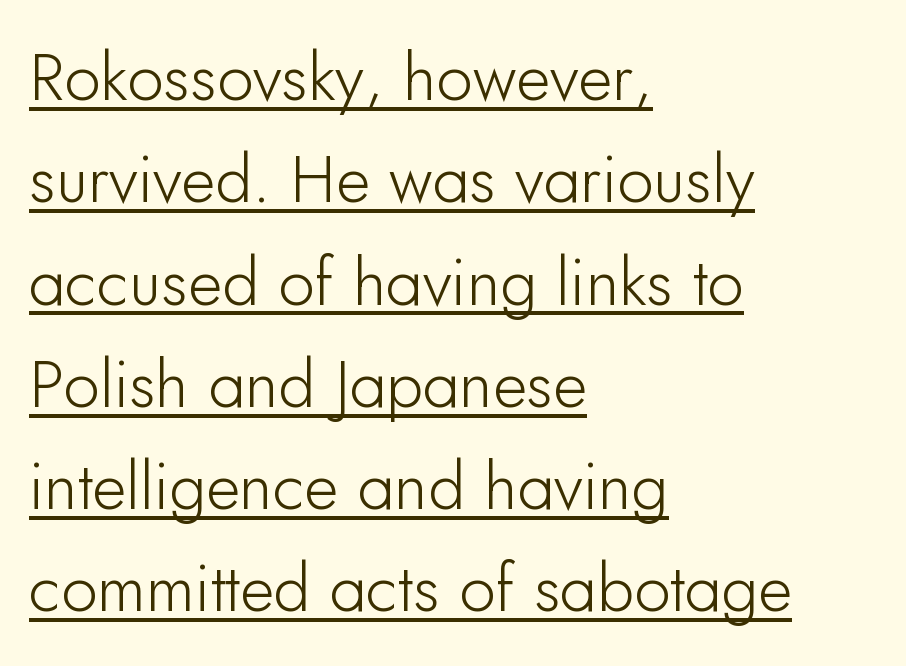
Q: Is the text italic (slanted)? A: No, it is upright.
Q: Is the typeface a serif or a sans-serif typeface? A: Sans-serif.
Q: Is the text underlined? A: Yes.
Q: How is the paragraph aligned? A: Left-aligned.
Q: Is the spacing between letters normal or unusually wide? A: Normal.
Q: Is the spacing between lines tight, normal or loose? A: Normal.
Q: Width (condensed, normal, or wide)? A: Normal.
Q: Stroke contrast? A: Low.
Q: x-height? A: Small.
Q: Monospaced? A: No.
